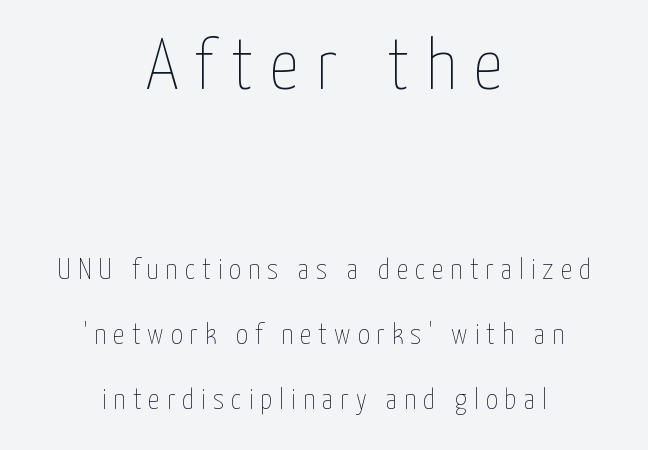
The image shows 73 px thin, condensed type, upright; set centered, loose line spacing (2.24x), unusually wide letter spacing (+0.24 em), not underlined; the first (top) block is 2.52x larger; low stroke contrast and a medium x-height.
